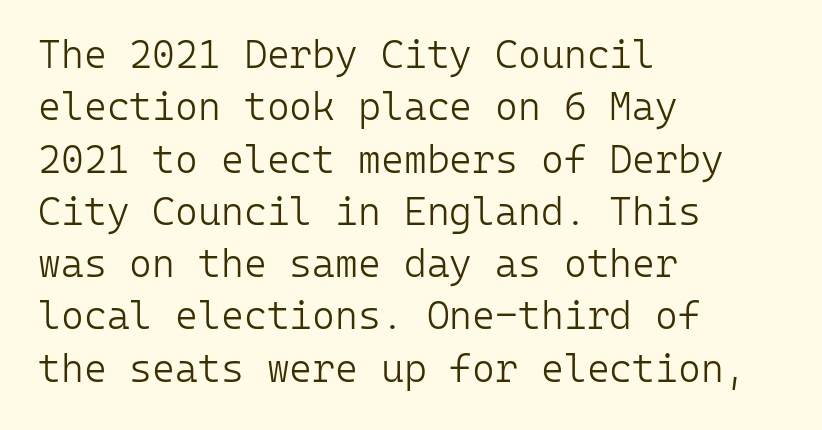
{"serif": "no", "italic": "no", "bold": "no", "weight": "light", "width": "normal", "stroke_contrast": "low", "x_height": "medium", "monospaced": "yes", "underline": "no", "align": "left", "line_spacing": "normal", "line_spacing_ratio": 1.34, "letter_spacing": "normal", "letter_spacing_em": 0.0, "glyph_px": 39}
